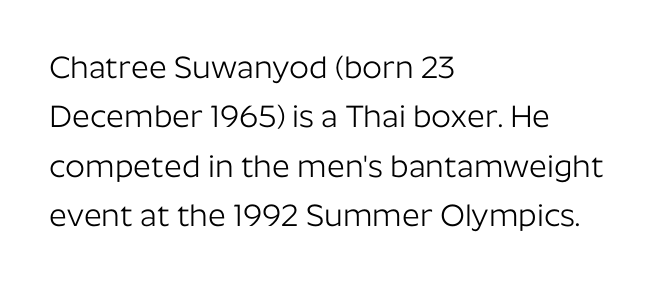
Tracking here is standard; glyphs follow each other at the usual distance. Unbolded letterforms with no extra heft. Serifs: no, the terminals of the letterforms are clean. Leading matches the norm, producing a regular column. This rendering uses left alignment, leaving the right contour irregular. Clear beneath every line of the passage.
